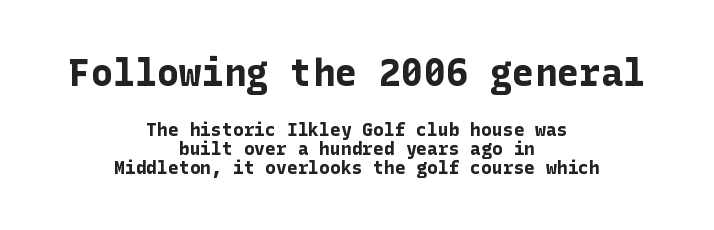
The image shows 37 px bold sans-serif type, upright; set centered, tight line spacing (1.05x), normal letter spacing, not underlined; the first (top) block is 2.06x larger; low stroke contrast and a medium x-height.
